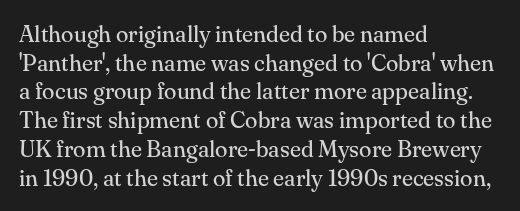
{"italic": "no", "bold": "no", "underline": "no", "align": "left", "line_spacing": "normal", "line_spacing_ratio": 1.25, "letter_spacing": "normal", "letter_spacing_em": 0.0, "glyph_px": 23}
